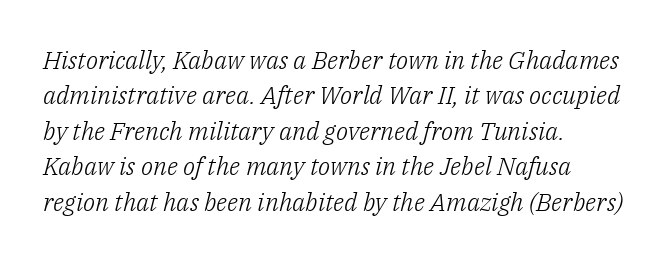
Q: Is the text bold? A: No.
Q: Is the text italic (slanted)? A: Yes, it leans right by about 14 degrees.
Q: Is the text underlined? A: No.
Q: How is the paragraph aligned? A: Left-aligned.
Q: Is the spacing between letters normal or unusually wide? A: Normal.
Q: Is the spacing between lines tight, normal or loose? A: Normal.
